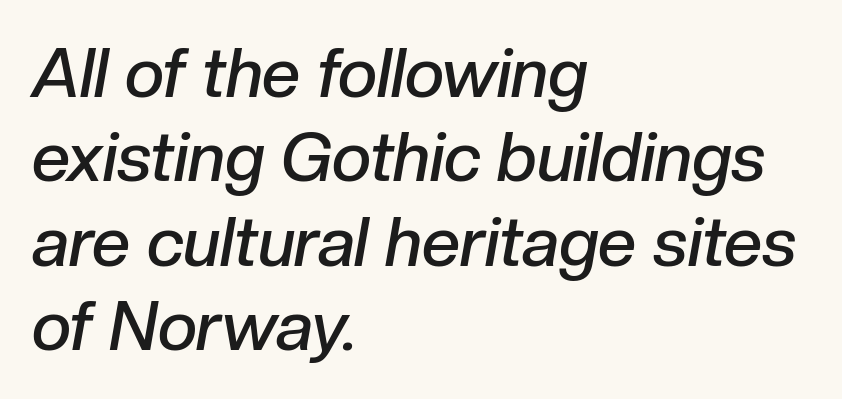
You could call the tracking neutral — neither tight nor loose. Rendered with sloped, italic letterforms. Underline: absent. The lines in this sample share a left origin and differ only in where they stop. Look at the stroke-to-counter ratio: somewhat heavy, a semibold.
